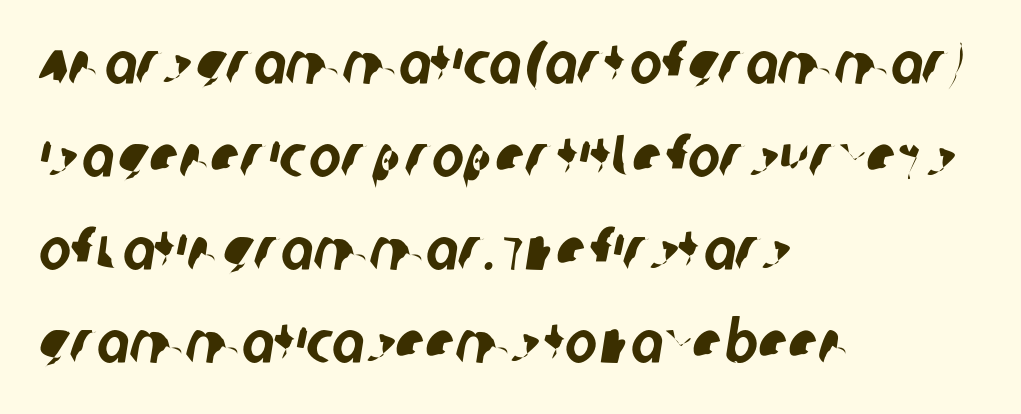
Q: Is the typeface a serif or a sans-serif typeface? A: Sans-serif.
Q: Is the text underlined? A: No.
Q: How is the paragraph aligned? A: Left-aligned.
Q: Is the spacing between letters normal or unusually wide? A: Normal.
Q: Is the spacing between lines tight, normal or loose? A: Normal.
Q: Width (condensed, normal, or wide)? A: Condensed.
Q: Stroke contrast? A: Low.
Q: x-height? A: Large.
Q: Monospaced? A: No.
